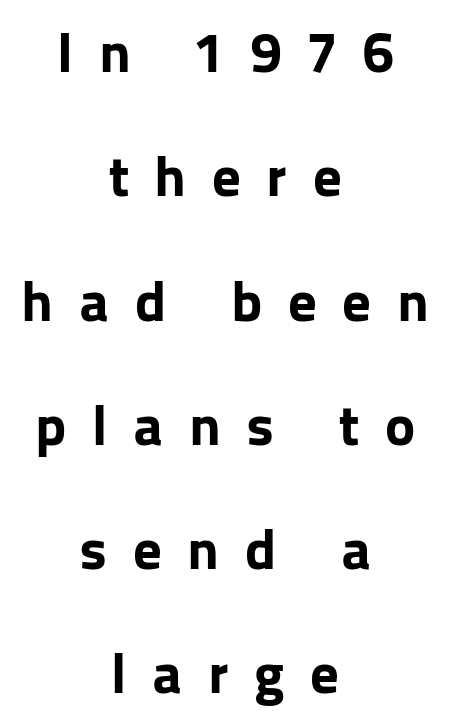
The passage shown has open, widely tracked lettering throughout. Stroke terminals: plain, sans-serif. Compared with typical paragraphs, the rows here are farther apart. In CSS terms this would be text-align: center. On the weight axis this lands at bold, roughly 700. The letters stand straight up with perfectly vertical stems.
